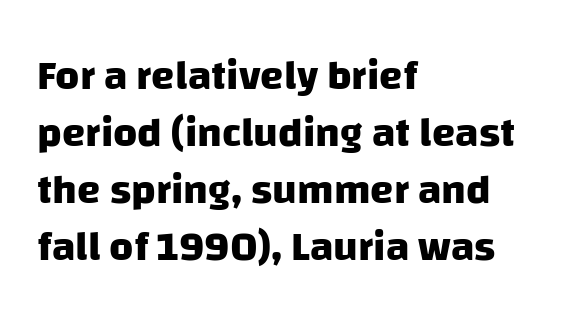
{"serif": "no", "bold": "yes", "weight": "heavy", "width": "normal", "stroke_contrast": "low", "x_height": "large", "monospaced": "no", "underline": "no", "align": "left", "line_spacing": "normal", "line_spacing_ratio": 1.36, "letter_spacing": "normal", "letter_spacing_em": 0.0, "glyph_px": 42}
